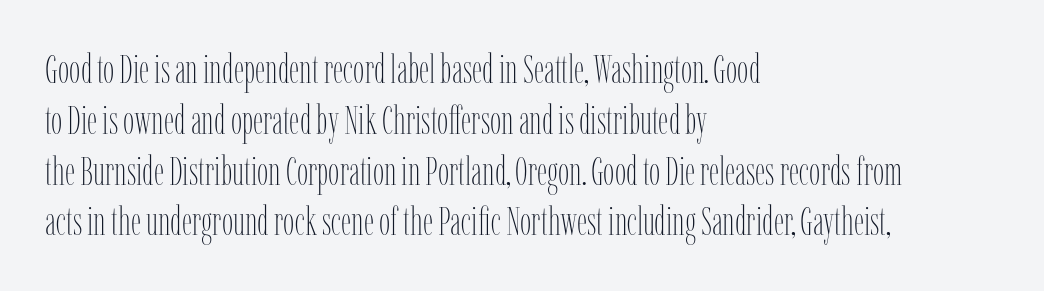
Nothing unusual about the tracking: characters are spaced as the font intends. All the whitespace from short lines collects on the right. The strokes carry an ordinary text weight at most. Do the characters align in a grid? No, the font is proportional.
